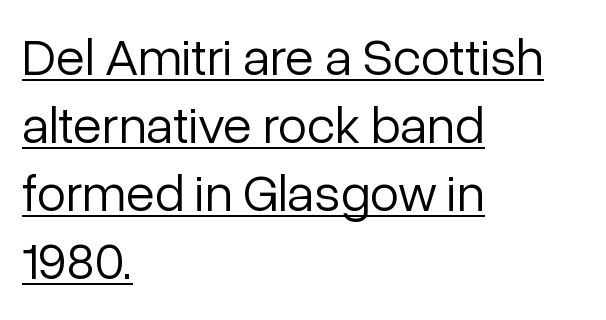
Q: Is the text bold? A: No.
Q: Is the text italic (slanted)? A: No, it is upright.
Q: Is the typeface a serif or a sans-serif typeface? A: Sans-serif.
Q: Is the text underlined? A: Yes.
Q: How is the paragraph aligned? A: Left-aligned.
Q: Is the spacing between letters normal or unusually wide? A: Normal.
Q: Is the spacing between lines tight, normal or loose? A: Normal.
Q: Width (condensed, normal, or wide)? A: Normal.
Q: Stroke contrast? A: Low.
Q: x-height? A: Medium.
Q: Monospaced? A: No.
